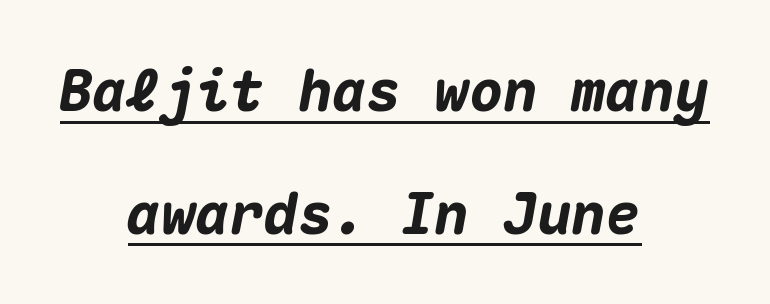
{"italic": "yes", "lean": "right", "slant_degrees": 10, "bold": "yes", "weight": "heavy", "width": "normal", "stroke_contrast": "medium", "x_height": "medium", "monospaced": "yes", "underline": "yes", "align": "center", "line_spacing": "loose", "line_spacing_ratio": 2.15, "letter_spacing": "normal", "letter_spacing_em": 0.0, "glyph_px": 57}
